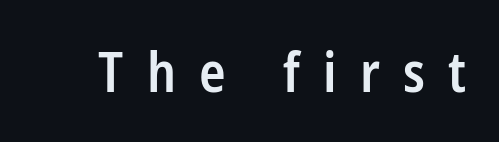
{"serif": "no", "italic": "no", "bold": "semi", "weight": "semibold", "width": "condensed", "stroke_contrast": "low", "x_height": "medium", "monospaced": "no", "underline": "no", "letter_spacing": "wide", "letter_spacing_em": 0.42, "glyph_px": 55}
